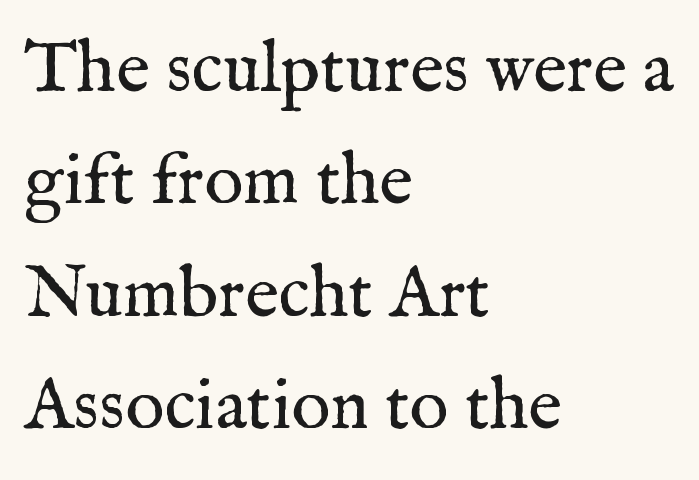
Q: Is the text bold? A: No.
Q: Is the text italic (slanted)? A: No, it is upright.
Q: Is the typeface a serif or a sans-serif typeface? A: Serif.
Q: Is the text underlined? A: No.
Q: How is the paragraph aligned? A: Left-aligned.
Q: Is the spacing between letters normal or unusually wide? A: Normal.
Q: Is the spacing between lines tight, normal or loose? A: Normal.
Q: Width (condensed, normal, or wide)? A: Normal.
Q: Stroke contrast? A: Medium.
Q: x-height? A: Medium.
Q: Monospaced? A: No.
